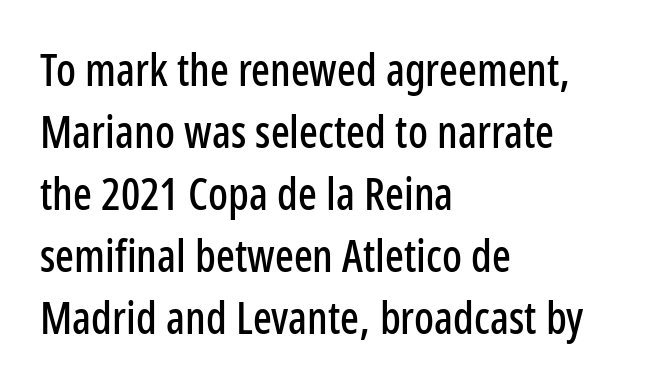
The image shows 44 px condensed sans-serif type, upright; set left-aligned, normal line spacing (1.41x), normal letter spacing, not underlined; low stroke contrast and a medium x-height.
